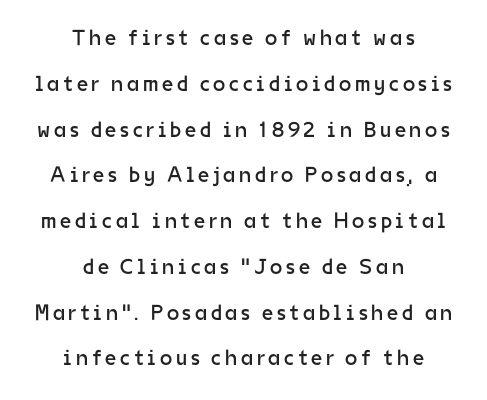
{"italic": "no", "bold": "no", "underline": "no", "align": "center", "line_spacing": "loose", "line_spacing_ratio": 2.08, "glyph_px": 22}
